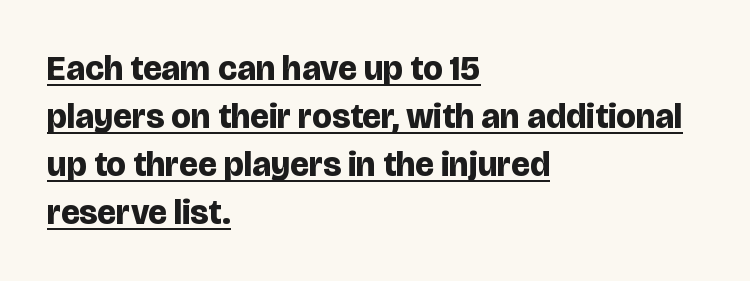
The image shows 35 px bold sans-serif type, upright; set left-aligned, normal line spacing (1.37x), normal letter spacing, underlined; low stroke contrast and a large x-height.
